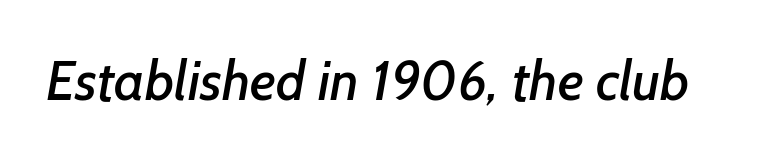
Stroke terminals: plain, sans-serif. The glyphs are unaccompanied by any horizontal stroke below them. The gaps between neighbouring characters are ordinary and unremarkable. Each letter keeps its own natural width here, so spacing adapts to shape.
